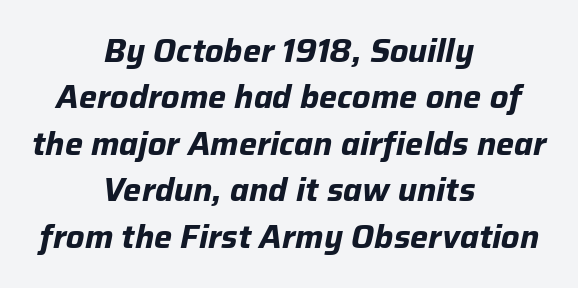
{"italic": "yes", "lean": "right", "slant_degrees": 12, "bold": "yes", "weight": "bold", "width": "normal", "stroke_contrast": "low", "x_height": "medium", "monospaced": "no", "underline": "no", "align": "center", "line_spacing": "normal", "line_spacing_ratio": 1.45, "letter_spacing": "normal", "letter_spacing_em": 0.0, "glyph_px": 32}
